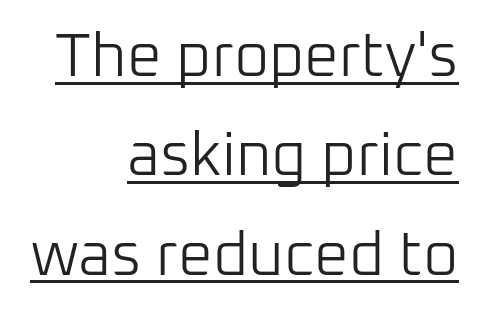
{"serif": "no", "italic": "no", "bold": "no", "weight": "light", "width": "normal", "stroke_contrast": "low", "x_height": "medium", "monospaced": "no", "underline": "yes", "align": "right", "line_spacing": "normal", "line_spacing_ratio": 1.63, "letter_spacing": "normal", "letter_spacing_em": 0.0, "glyph_px": 61}
